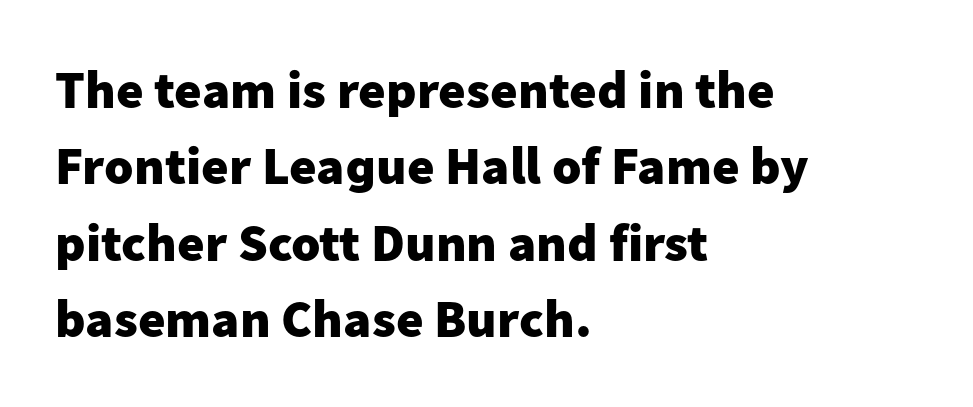
{"serif": "no", "italic": "no", "bold": "yes", "weight": "heavy", "width": "normal", "stroke_contrast": "low", "x_height": "medium", "monospaced": "no", "underline": "no", "align": "left", "line_spacing": "normal", "line_spacing_ratio": 1.44, "letter_spacing": "normal", "letter_spacing_em": 0.0, "glyph_px": 53}
